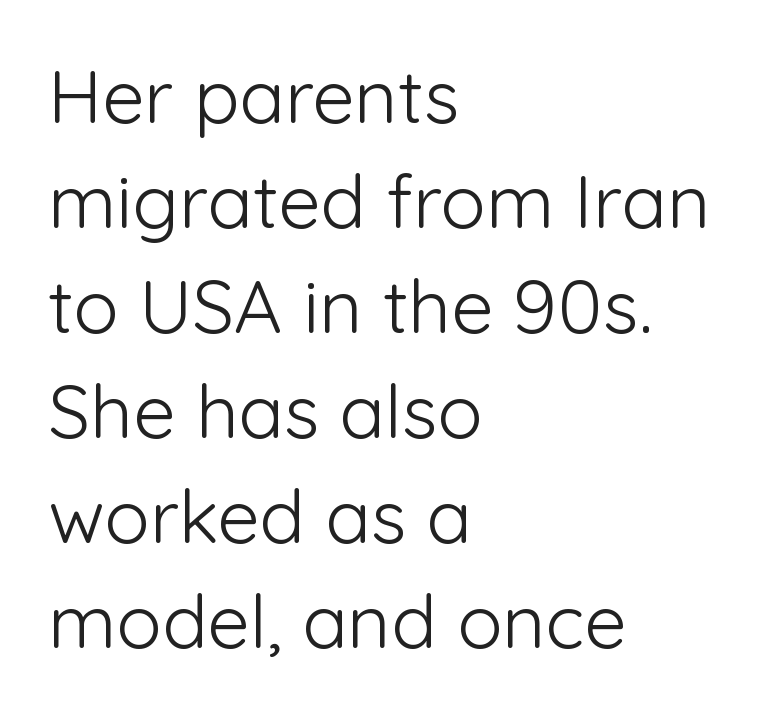
Q: Is the text bold? A: No.
Q: Is the text italic (slanted)? A: No, it is upright.
Q: Is the typeface a serif or a sans-serif typeface? A: Sans-serif.
Q: Is the text underlined? A: No.
Q: How is the paragraph aligned? A: Left-aligned.
Q: Is the spacing between letters normal or unusually wide? A: Normal.
Q: Is the spacing between lines tight, normal or loose? A: Normal.
Q: Width (condensed, normal, or wide)? A: Normal.
Q: Stroke contrast? A: Low.
Q: x-height? A: Medium.
Q: Monospaced? A: No.
